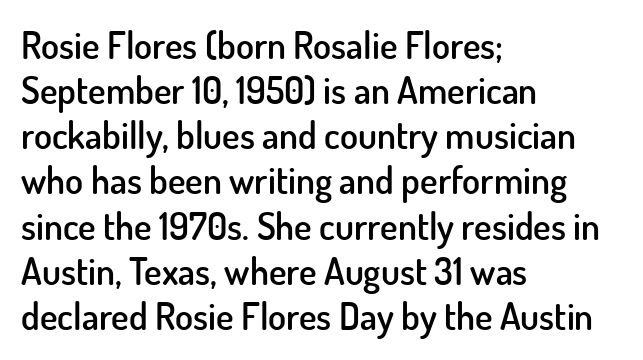
Q: Is the text bold? A: Semi-bold.
Q: Is the text italic (slanted)? A: No, it is upright.
Q: Is the typeface a serif or a sans-serif typeface? A: Sans-serif.
Q: Is the text underlined? A: No.
Q: How is the paragraph aligned? A: Left-aligned.
Q: Is the spacing between letters normal or unusually wide? A: Normal.
Q: Width (condensed, normal, or wide)? A: Normal.
Q: Stroke contrast? A: Low.
Q: x-height? A: Small.
Q: Monospaced? A: No.
